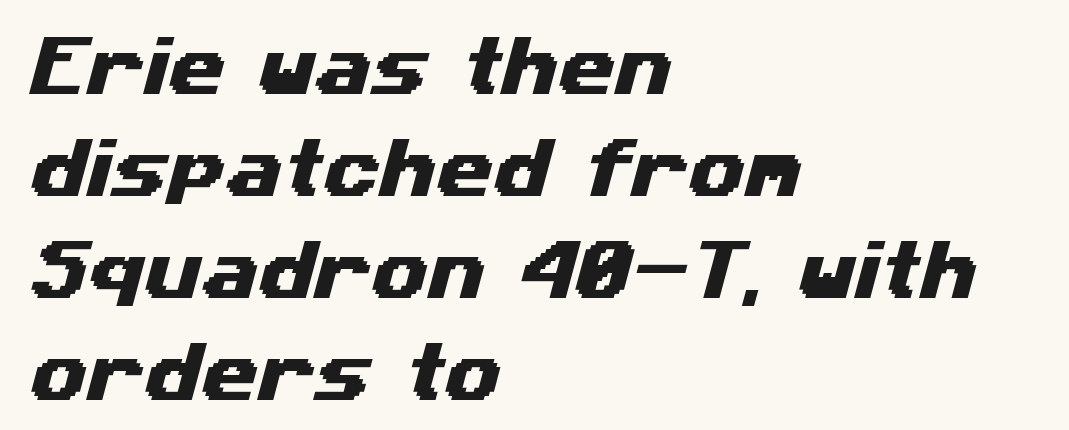
The image shows 65 px wide sans-serif type; set left-aligned, normal line spacing (1.57x), normal letter spacing, not underlined; medium stroke contrast and a medium x-height.
